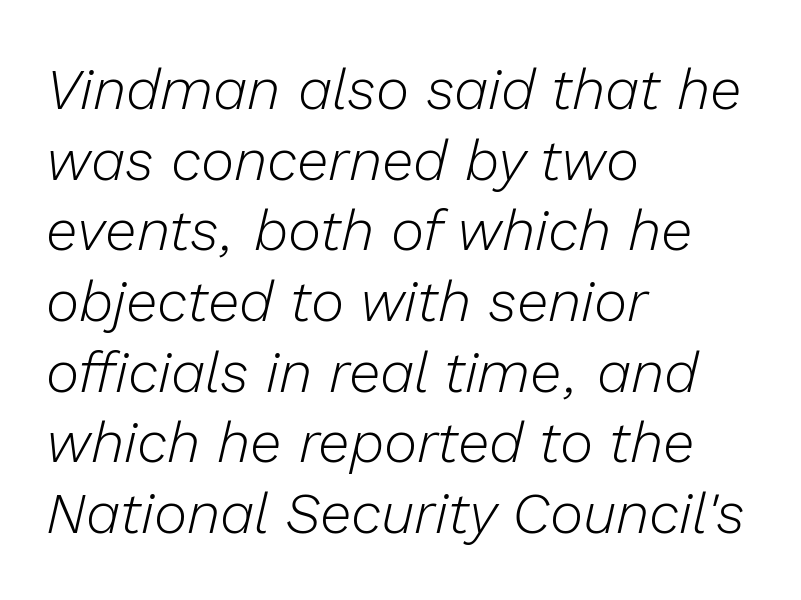
Think of a printed novel: that variable character pitch is what you see here. Teacher's note: observe the even left margin — that is flush-left alignment. Letters rest on an invisible, unmarked baseline. The letters sit at their default tracking, neither squeezed nor spread.
